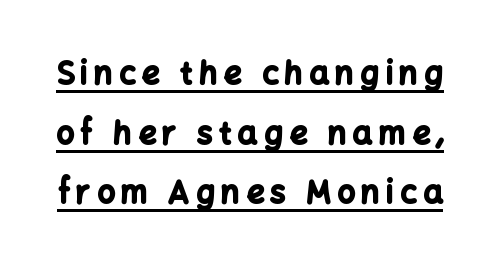
{"serif": "no", "italic": "no", "bold": "yes", "weight": "bold", "width": "normal", "stroke_contrast": "low", "x_height": "medium", "monospaced": "no", "underline": "yes", "line_spacing": "loose", "line_spacing_ratio": 1.92, "letter_spacing": "wide", "letter_spacing_em": 0.21, "glyph_px": 31}
